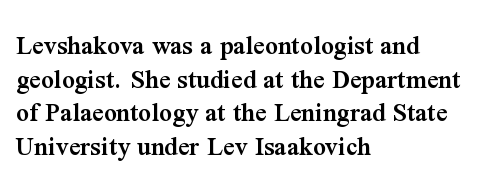
A student would call this left alignment; a typographer would say flush left, rag right. The tracking reads as untouched default to a designer's eye. Weight check: semibold — heavier than regular, not quite bold. Nobody drew a line under any word here. The font's upright variant was chosen for this text. Think of a printed novel: that variable character pitch is what you see here.
